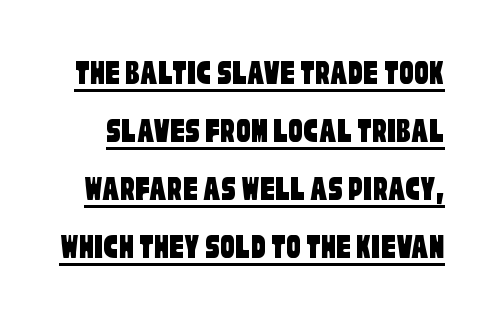
Q: Is the typeface a serif or a sans-serif typeface? A: Sans-serif.
Q: Is the text underlined? A: Yes.
Q: Is the spacing between letters normal or unusually wide? A: Normal.
Q: Is the spacing between lines tight, normal or loose? A: Normal.
Q: Width (condensed, normal, or wide)? A: Condensed.
Q: Stroke contrast? A: Low.
Q: x-height? A: Large.
Q: Monospaced? A: No.
